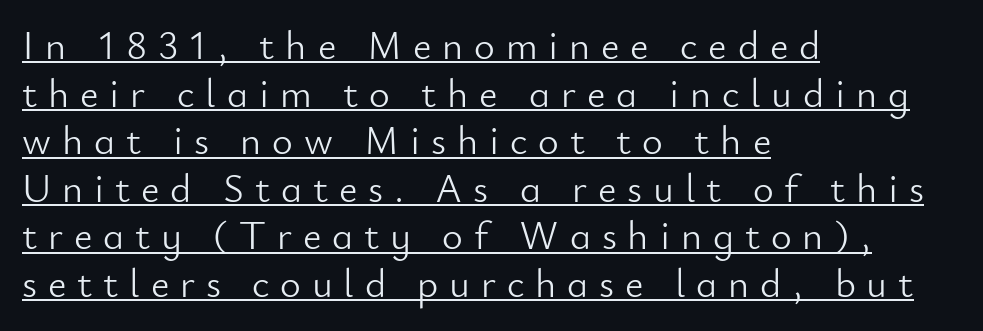
Q: Is the text bold? A: No.
Q: Is the text italic (slanted)? A: No, it is upright.
Q: Is the typeface a serif or a sans-serif typeface? A: Sans-serif.
Q: Is the text underlined? A: Yes.
Q: How is the paragraph aligned? A: Left-aligned.
Q: Is the spacing between letters normal or unusually wide? A: Unusually wide.
Q: Width (condensed, normal, or wide)? A: Normal.
Q: Stroke contrast? A: Low.
Q: x-height? A: Small.
Q: Monospaced? A: No.
